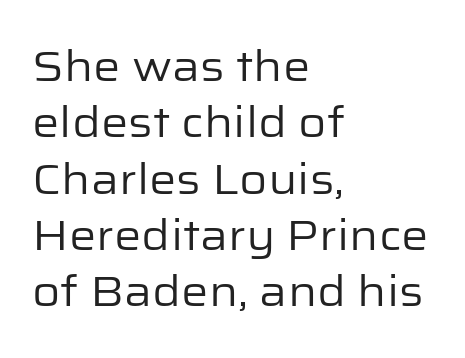
Horizontally, the lines are justified to the leading edge only. If you measured baseline to baseline, you'd find a middling distance. Has an underline been added? It has not. Short note: letters normally spaced. Stem width sits at or under what a default text font uses.
